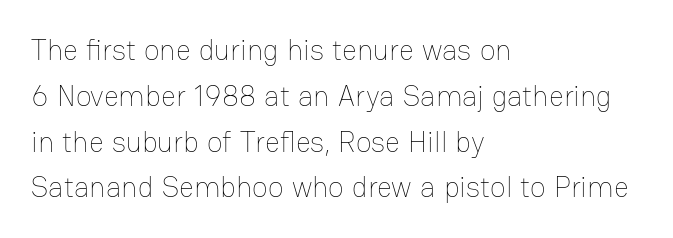
Q: Is the text bold? A: No.
Q: Is the text italic (slanted)? A: No, it is upright.
Q: Is the text underlined? A: No.
Q: How is the paragraph aligned? A: Left-aligned.
Q: Is the spacing between letters normal or unusually wide? A: Normal.
Q: Is the spacing between lines tight, normal or loose? A: Normal.
Q: Width (condensed, normal, or wide)? A: Normal.
Q: Stroke contrast? A: Low.
Q: x-height? A: Medium.
Q: Monospaced? A: No.
